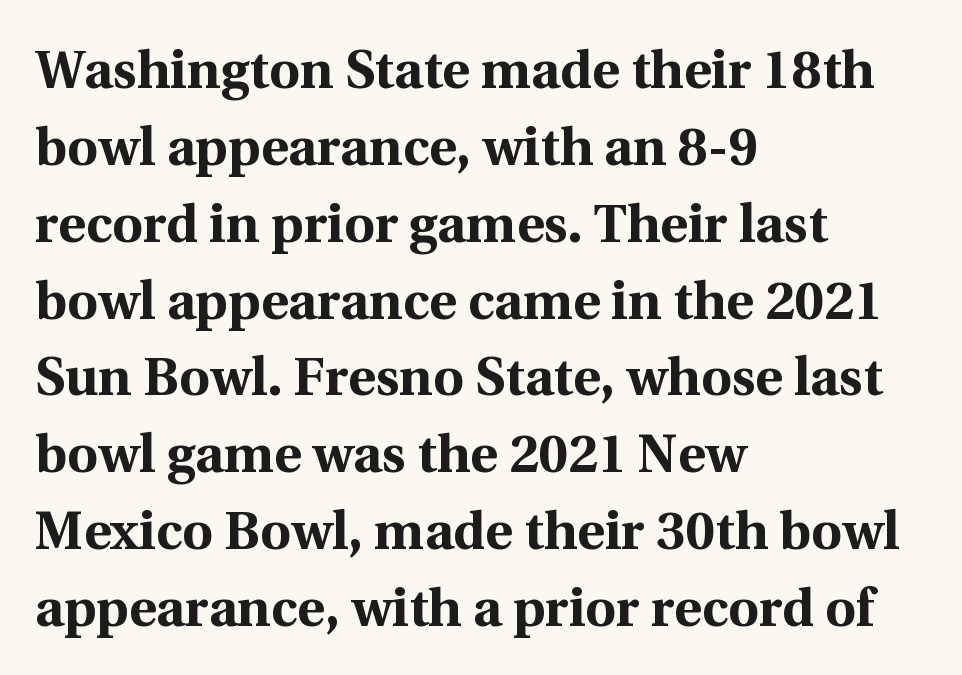
The image shows 53 px bold serif type, upright; set left-aligned, normal line spacing (1.45x), normal letter spacing, not underlined; a medium x-height.
